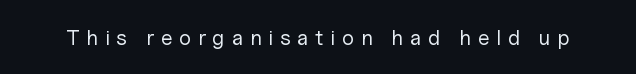
Q: Is the text bold? A: No.
Q: Is the text italic (slanted)? A: No, it is upright.
Q: Is the text underlined? A: No.
Q: Is the spacing between letters normal or unusually wide? A: Unusually wide.
